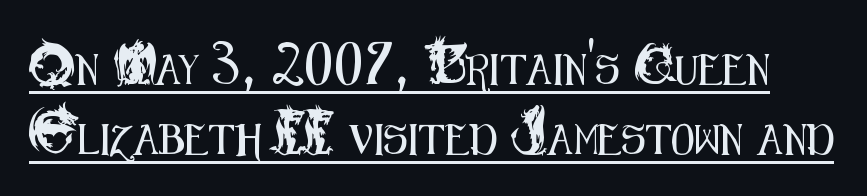
{"serif": "no", "italic": "no", "width": "condensed", "stroke_contrast": "medium", "x_height": "small", "monospaced": "no", "underline": "yes", "line_spacing": "loose", "line_spacing_ratio": 2.32, "letter_spacing": "normal", "letter_spacing_em": 0.0, "glyph_px": 30}
